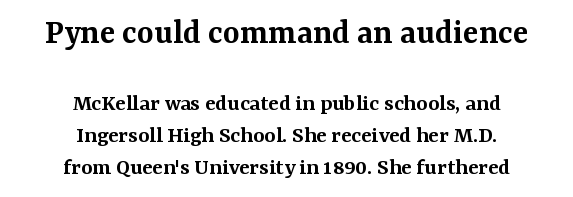
Q: Is the text bold? A: Semi-bold.
Q: Is the text italic (slanted)? A: No, it is upright.
Q: Is the typeface a serif or a sans-serif typeface? A: Serif.
Q: Is the text underlined? A: No.
Q: How is the paragraph aligned? A: Centered.
Q: Is the spacing between letters normal or unusually wide? A: Normal.
Q: Is the spacing between lines tight, normal or loose? A: Normal.
Q: Which block of text is set in a larger size, the first (top) or the second (bottom)? A: The first (top) one.
Q: Width (condensed, normal, or wide)? A: Normal.
Q: Stroke contrast? A: Medium.
Q: x-height? A: Medium.
Q: Monospaced? A: No.
